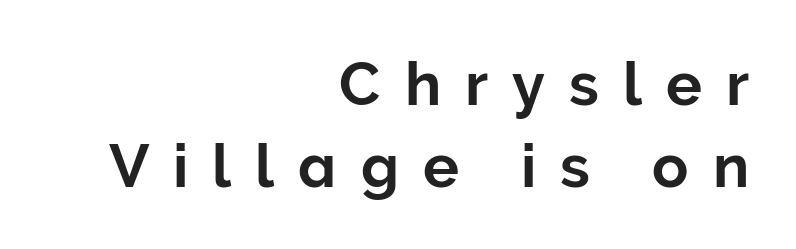
Horizontal bands of white between lines are of average thickness. You can tell it's not italic because the verticals are truly vertical. This sample uses a sans-serif face. Note the varied advance widths — an 'i' is clearly narrower than an 'm'. Observe the wide spacing: letters keep a clear distance from each other.
